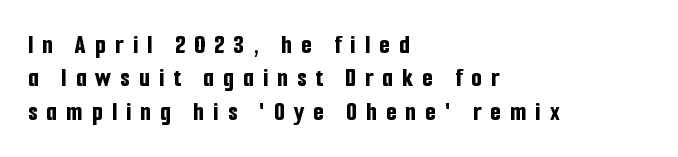
The image shows 27 px bold type, upright; set left-aligned, line spacing 1.24x, unusually wide letter spacing (+0.34 em), not underlined.
